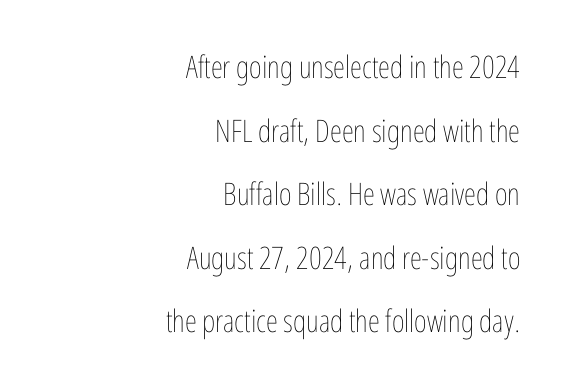
The image shows 31 px thin, condensed type, upright; set right-aligned, loose line spacing (2.05x), normal letter spacing, not underlined; low stroke contrast and a medium x-height.
